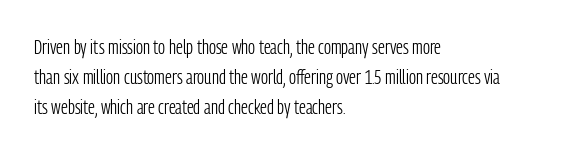
The image shows 20 px text type, upright; set left-aligned, normal line spacing (1.5x), normal letter spacing, not underlined.
